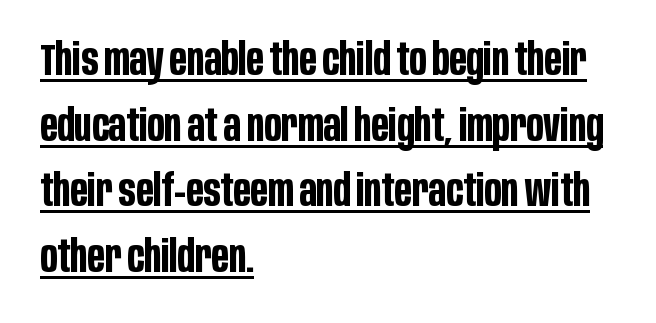
There is no visible air inserted between adjacent glyphs. When letters stand straight like this, we call the style roman or upright. The glyphs are accompanied by a horizontal stroke just below them. Alignment: flush left. Vertically, the passage feels balanced, rows spaced as you'd expect.
